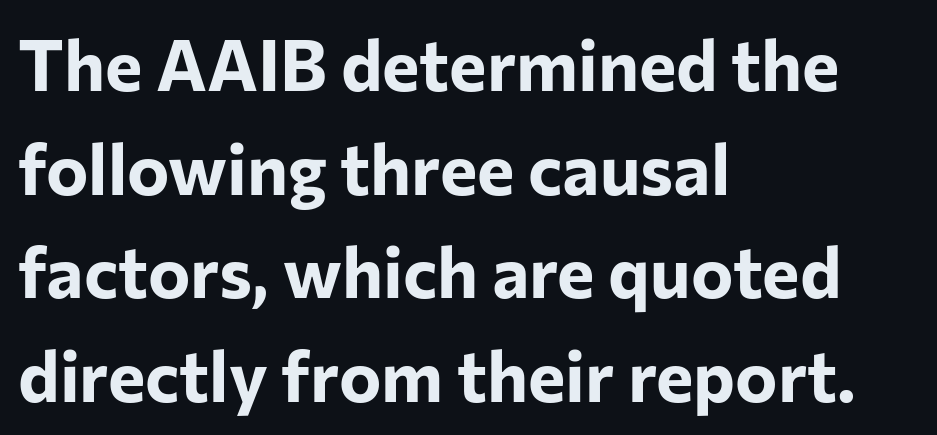
The image shows 71 px bold sans-serif type, upright; set left-aligned, normal line spacing (1.46x), normal letter spacing, not underlined; low stroke contrast and a medium x-height.
